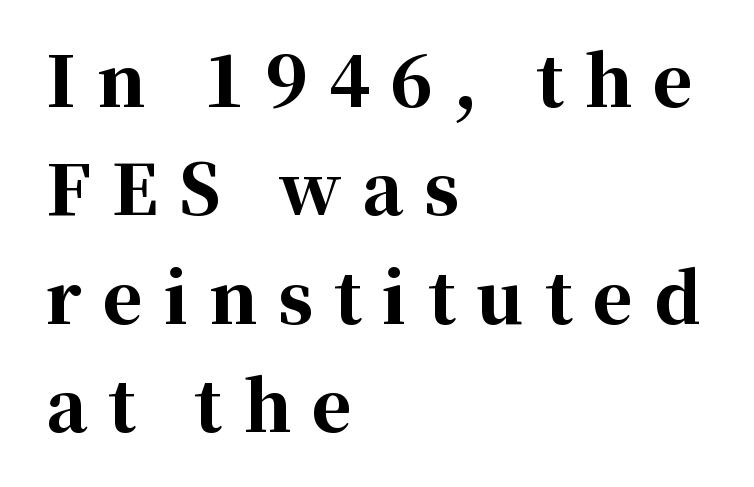
{"serif": "yes", "italic": "no", "bold": "yes", "weight": "bold", "width": "normal", "stroke_contrast": "high", "x_height": "medium", "monospaced": "no", "underline": "no", "align": "left", "line_spacing": "normal", "line_spacing_ratio": 1.57, "letter_spacing": "wide", "letter_spacing_em": 0.3, "glyph_px": 69}
